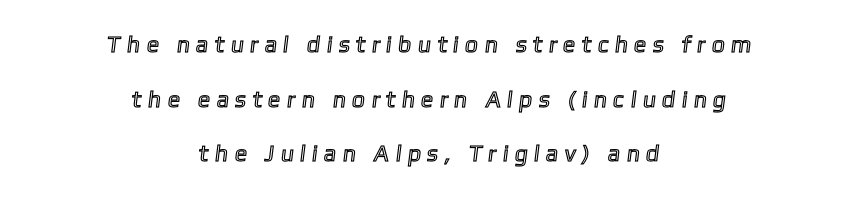
{"underline": "no", "align": "center", "line_spacing": "loose", "line_spacing_ratio": 2.38, "letter_spacing": "wide", "letter_spacing_em": 0.35, "glyph_px": 23}
